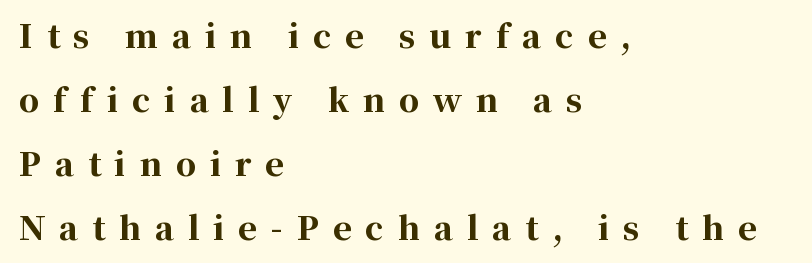
The font's upright variant was chosen for this text. A dark, heavy texture on the line: the type is bold. The rendering inserts visible extra space after every character. Glance below the letters and you will spot only blank space. Here the designer chose a conventional face with non-uniform glyph widths.
